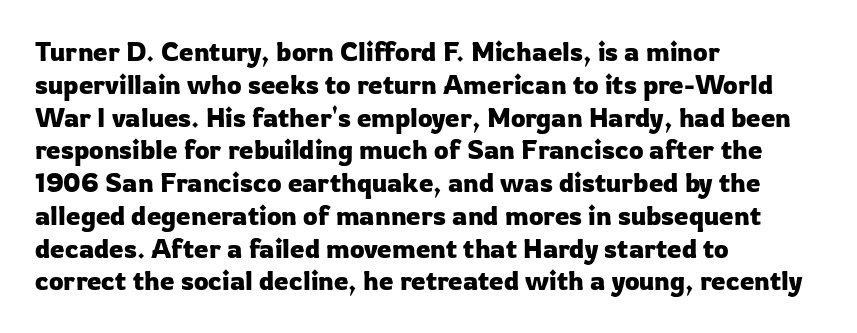
{"italic": "no", "underline": "no", "align": "left", "line_spacing": "normal", "line_spacing_ratio": 1.26, "letter_spacing": "normal", "letter_spacing_em": 0.0, "glyph_px": 26}
